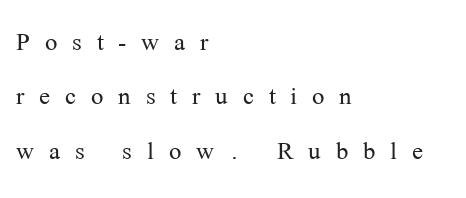
Teacher's note: observe the even left margin — that is flush-left alignment. Honestly, the letter spacing is so wide it's the main thing you notice. The space beneath each line is pristine and unruled. Little horizontal feet cap the strokes, marking this as serif type. These lines were composed using upright roman letters.
